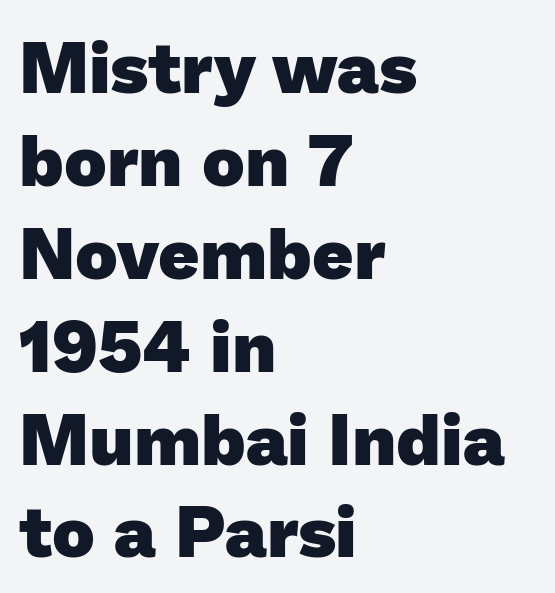
{"serif": "no", "bold": "yes", "weight": "heavy", "width": "normal", "stroke_contrast": "low", "x_height": "medium", "monospaced": "no", "underline": "no", "align": "left", "line_spacing": "normal", "line_spacing_ratio": 1.29, "letter_spacing": "normal", "letter_spacing_em": 0.0, "glyph_px": 72}
